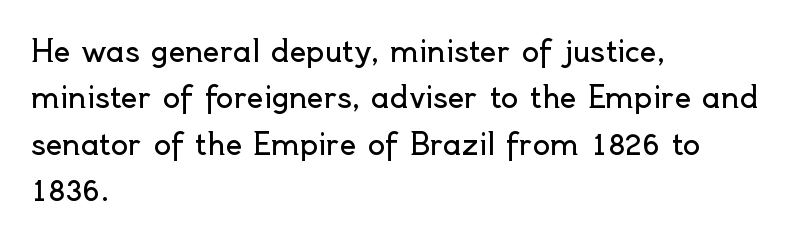
Q: Is the text bold? A: No.
Q: Is the text italic (slanted)? A: No, it is upright.
Q: Is the typeface a serif or a sans-serif typeface? A: Sans-serif.
Q: Is the text underlined? A: No.
Q: How is the paragraph aligned? A: Left-aligned.
Q: Is the spacing between letters normal or unusually wide? A: Normal.
Q: Is the spacing between lines tight, normal or loose? A: Normal.
Q: Width (condensed, normal, or wide)? A: Normal.
Q: x-height? A: Small.
Q: Monospaced? A: No.
